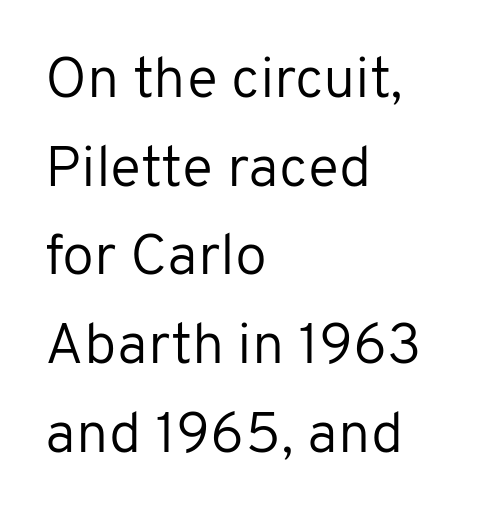
{"serif": "no", "italic": "no", "bold": "no", "weight": "regular", "width": "normal", "stroke_contrast": "low", "x_height": "medium", "monospaced": "no", "underline": "no", "align": "left", "line_spacing": "normal", "line_spacing_ratio": 1.53, "letter_spacing": "normal", "letter_spacing_em": 0.0, "glyph_px": 58}
